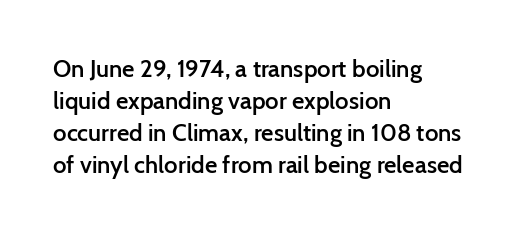
Q: Is the text bold? A: Semi-bold.
Q: Is the text italic (slanted)? A: No, it is upright.
Q: Is the text underlined? A: No.
Q: How is the paragraph aligned? A: Left-aligned.
Q: Is the spacing between letters normal or unusually wide? A: Normal.
Q: Is the spacing between lines tight, normal or loose? A: Normal.
